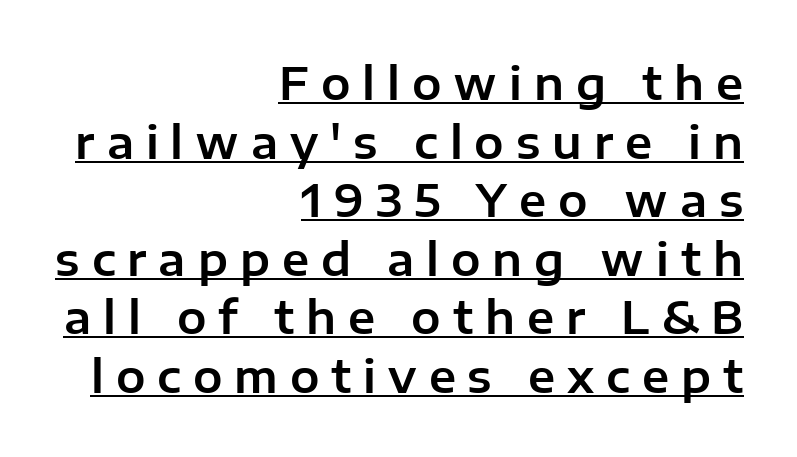
{"serif": "no", "italic": "no", "width": "normal", "stroke_contrast": "low", "x_height": "medium", "monospaced": "no", "underline": "yes", "align": "right", "line_spacing": "normal", "line_spacing_ratio": 1.33, "letter_spacing": "wide", "letter_spacing_em": 0.27, "glyph_px": 44}
